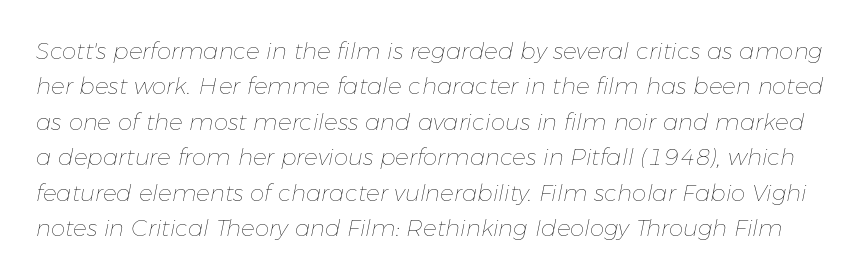
{"italic": "yes", "lean": "right", "slant_degrees": 11, "bold": "no", "underline": "no", "line_spacing": "normal", "line_spacing_ratio": 1.54, "letter_spacing": "normal", "letter_spacing_em": 0.0, "glyph_px": 23}
